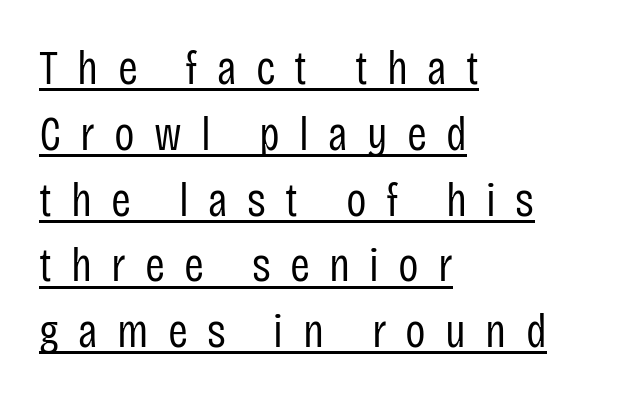
The image shows 48 px regular-weight, condensed sans-serif type, upright; set left-aligned, normal line spacing (1.37x), unusually wide letter spacing (+0.4 em), underlined; low stroke contrast and a large x-height.
